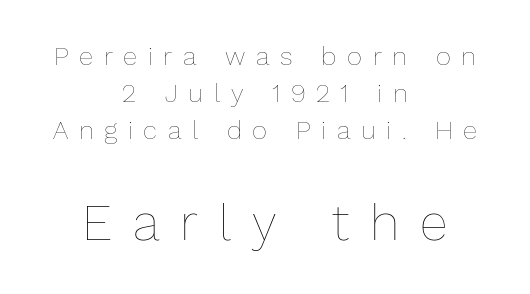
The image shows 51 px thin type, upright; set centered, normal line spacing (1.43x), unusually wide letter spacing (+0.41 em), not underlined; the second (bottom) block is 1.96x larger; low stroke contrast and a medium x-height.
